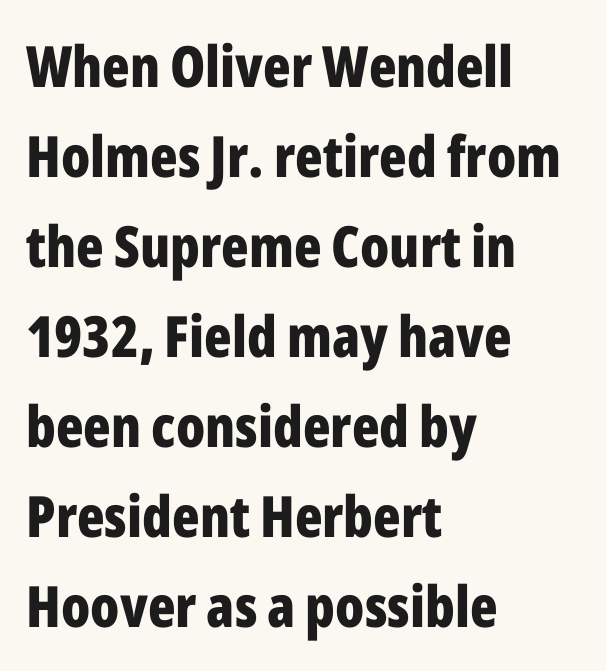
Q: Is the text bold? A: Yes.
Q: Is the text italic (slanted)? A: No, it is upright.
Q: Is the typeface a serif or a sans-serif typeface? A: Sans-serif.
Q: Is the text underlined? A: No.
Q: How is the paragraph aligned? A: Left-aligned.
Q: Is the spacing between letters normal or unusually wide? A: Normal.
Q: Is the spacing between lines tight, normal or loose? A: Normal.
Q: Width (condensed, normal, or wide)? A: Condensed.
Q: Stroke contrast? A: Low.
Q: x-height? A: Medium.
Q: Monospaced? A: No.
